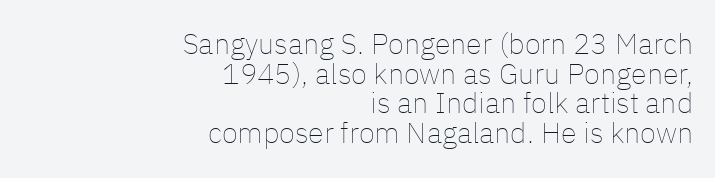
Q: Is the text bold? A: No.
Q: Is the text italic (slanted)? A: No, it is upright.
Q: Is the text underlined? A: No.
Q: How is the paragraph aligned? A: Right-aligned.
Q: Is the spacing between letters normal or unusually wide? A: Normal.
Q: Is the spacing between lines tight, normal or loose? A: Tight.
Q: Width (condensed, normal, or wide)? A: Normal.
Q: Stroke contrast? A: Low.
Q: x-height? A: Medium.
Q: Monospaced? A: No.
